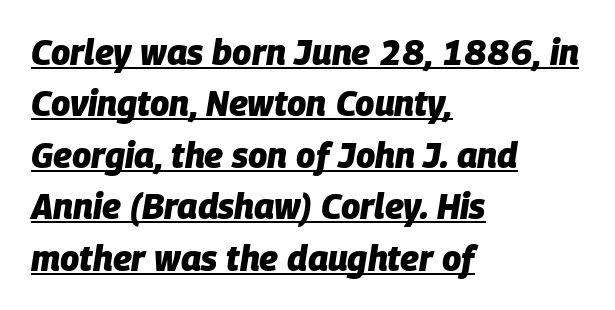
{"italic": "yes", "lean": "right", "slant_degrees": 9, "bold": "yes", "weight": "heavy", "width": "normal", "stroke_contrast": "low", "x_height": "large", "monospaced": "no", "underline": "yes", "align": "left", "line_spacing": "normal", "line_spacing_ratio": 1.47, "letter_spacing": "normal", "letter_spacing_em": 0.0, "glyph_px": 35}
